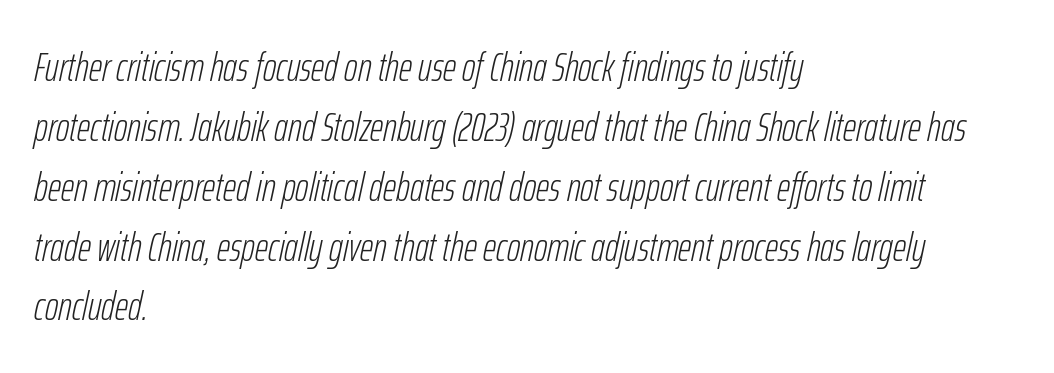
Q: Is the text bold? A: No.
Q: Is the text italic (slanted)? A: Yes, it leans right by about 12 degrees.
Q: Is the text underlined? A: No.
Q: How is the paragraph aligned? A: Left-aligned.
Q: Is the spacing between letters normal or unusually wide? A: Normal.
Q: Is the spacing between lines tight, normal or loose? A: Normal.
Q: Width (condensed, normal, or wide)? A: Condensed.
Q: Stroke contrast? A: Low.
Q: x-height? A: Medium.
Q: Monospaced? A: No.
